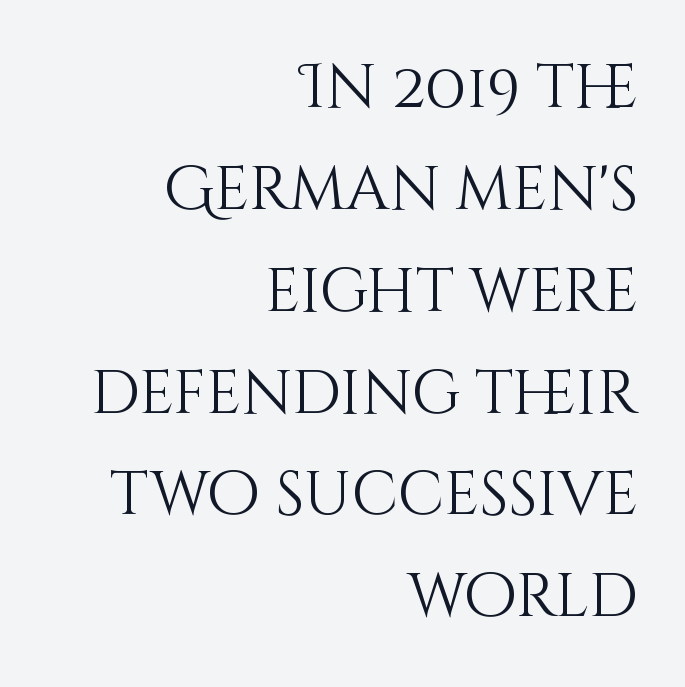
Q: Is the text bold? A: No.
Q: Is the text italic (slanted)? A: No, it is upright.
Q: Is the text underlined? A: No.
Q: How is the paragraph aligned? A: Right-aligned.
Q: Is the spacing between letters normal or unusually wide? A: Normal.
Q: Is the spacing between lines tight, normal or loose? A: Normal.
Q: Width (condensed, normal, or wide)? A: Normal.
Q: Stroke contrast? A: Medium.
Q: x-height? A: Large.
Q: Monospaced? A: No.
